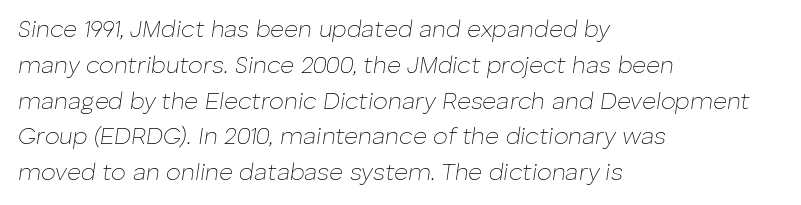
In terms of leading, this rendering sits right in the middle. Notice how the stems are inclined rather than vertical — that's the hallmark of italics. The strokes carry an ordinary text weight at most. Each word holds together tightly as a unit, with standard inter-letter gaps. The zone under the glyphs is completely vacant.
